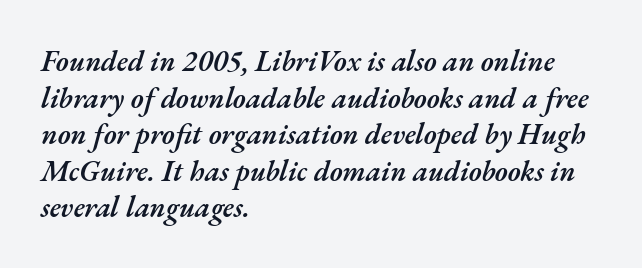
The image shows 29 px semibold type, italic (leaning right); set left-aligned, normal line spacing (1.26x), normal letter spacing, not underlined; medium stroke contrast and a small x-height.
